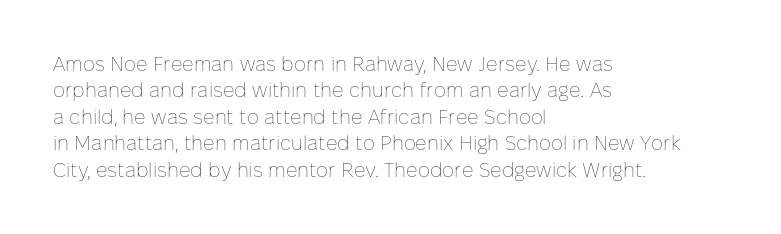
Q: Is the text bold? A: No.
Q: Is the text italic (slanted)? A: No, it is upright.
Q: Is the text underlined? A: No.
Q: How is the paragraph aligned? A: Left-aligned.
Q: Is the spacing between letters normal or unusually wide? A: Normal.
Q: Is the spacing between lines tight, normal or loose? A: Normal.
